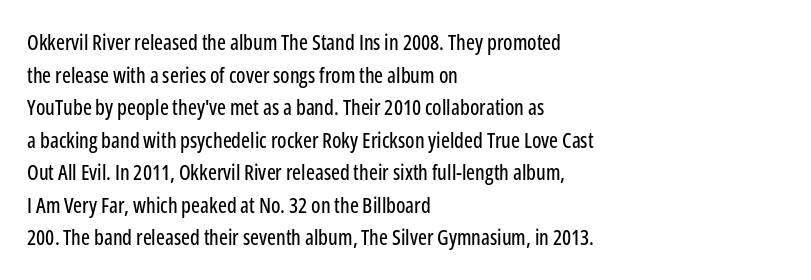
{"italic": "no", "underline": "no", "align": "left", "line_spacing": "normal", "line_spacing_ratio": 1.55, "letter_spacing": "normal", "letter_spacing_em": 0.0, "glyph_px": 21}
